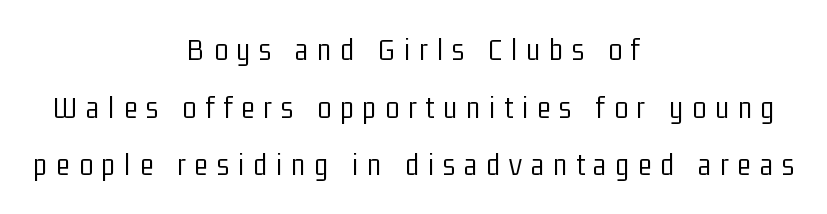
{"serif": "no", "italic": "no", "bold": "no", "weight": "light", "width": "condensed", "stroke_contrast": "low", "x_height": "medium", "monospaced": "no", "underline": "no", "align": "center", "line_spacing_ratio": 1.8, "letter_spacing": "wide", "letter_spacing_em": 0.28, "glyph_px": 32}
